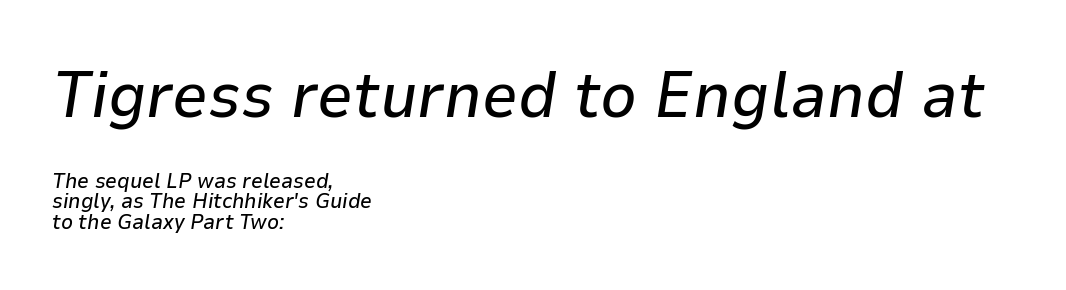
{"italic": "yes", "lean": "right", "slant_degrees": 9, "width": "normal", "stroke_contrast": "low", "x_height": "medium", "monospaced": "no", "underline": "no", "align": "left", "line_spacing": "tight", "line_spacing_ratio": 0.98, "letter_spacing": "normal", "letter_spacing_em": 0.0, "larger_block": "first", "size_ratio": 3.05, "glyph_px": 64}
